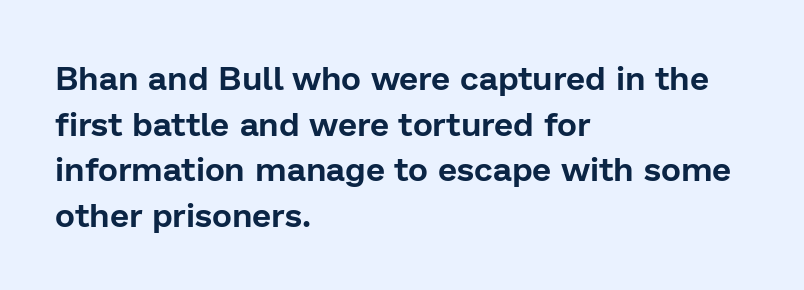
{"serif": "no", "italic": "no", "width": "normal", "stroke_contrast": "low", "x_height": "medium", "monospaced": "no", "underline": "no", "align": "left", "line_spacing": "normal", "line_spacing_ratio": 1.34, "letter_spacing": "normal", "letter_spacing_em": 0.0, "glyph_px": 34}
